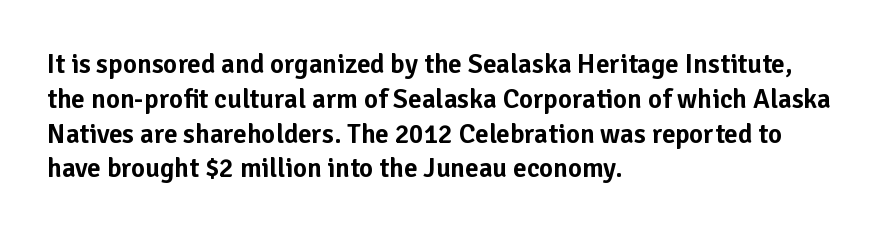
The image shows 27 px text type, upright; set left-aligned, normal line spacing (1.29x), normal letter spacing, not underlined.
